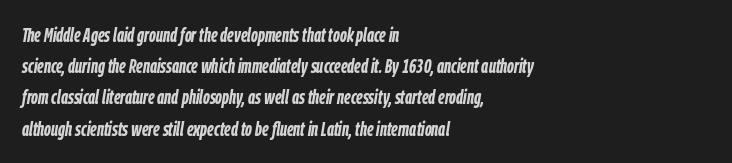
Typographic density is high because the face is bold. This rendering uses left alignment, leaving the right contour irregular. The passage shown is not underscored anywhere. This is oblique type, the kind used for emphasis or titles. The letterforms sit shoulder to shoulder at normal distance. Honestly, the row spacing looks completely unremarkable.
